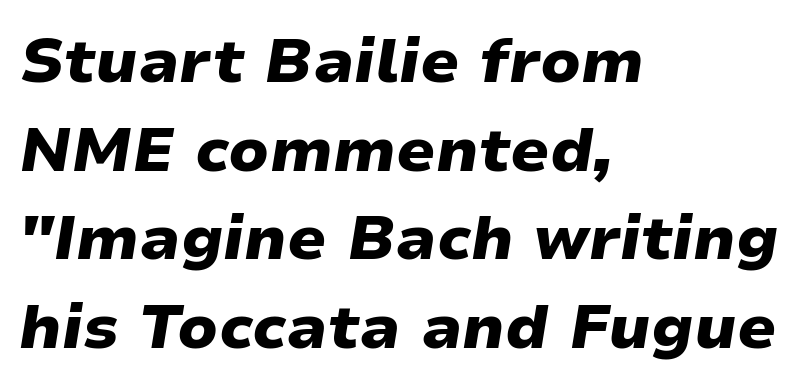
Q: Is the text bold? A: Yes.
Q: Is the text italic (slanted)? A: Yes, it leans right by about 9 degrees.
Q: Is the text underlined? A: No.
Q: How is the paragraph aligned? A: Left-aligned.
Q: Is the spacing between letters normal or unusually wide? A: Normal.
Q: Is the spacing between lines tight, normal or loose? A: Normal.
Q: Width (condensed, normal, or wide)? A: Wide.
Q: Stroke contrast? A: Low.
Q: x-height? A: Medium.
Q: Monospaced? A: No.
